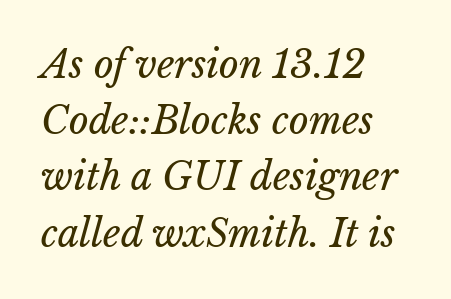
Descenders are the only things crossing below the line. A typesetter would call this zero additional tracking. The passage shown is typed in a proportional face where columns would drift. The paragraph shown leans on its left margin. One glance says typical: line gaps are just what's usual. Think standard paragraph weight, or any step lighter than that.
